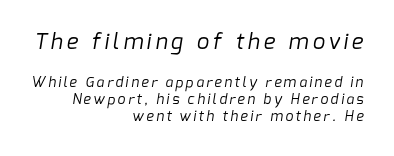
{"bold": "no", "underline": "no", "align": "right", "line_spacing_ratio": 1.21, "larger_block": "first", "size_ratio": 1.57, "glyph_px": 22}
